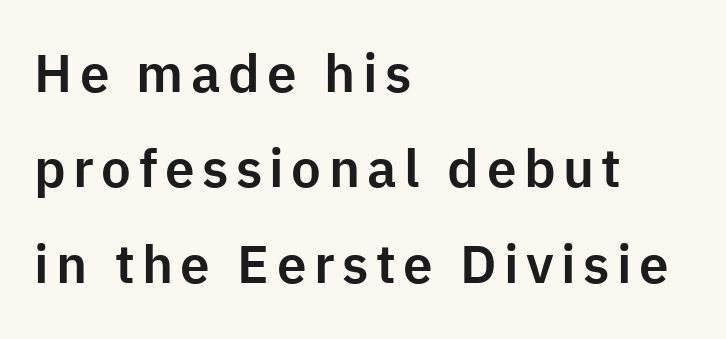
The image shows 53 px sans-serif type, upright; set left-aligned, line spacing 1.8x, not underlined; low stroke contrast and a medium x-height.
